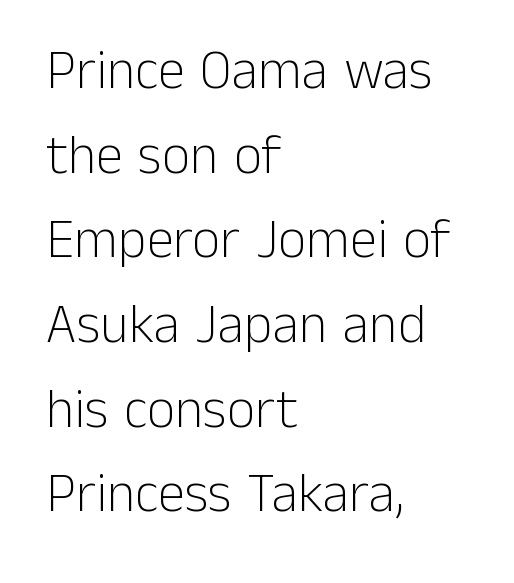
Q: Is the text bold? A: No.
Q: Is the text italic (slanted)? A: No, it is upright.
Q: Is the typeface a serif or a sans-serif typeface? A: Sans-serif.
Q: Is the text underlined? A: No.
Q: How is the paragraph aligned? A: Left-aligned.
Q: Is the spacing between letters normal or unusually wide? A: Normal.
Q: Is the spacing between lines tight, normal or loose? A: Normal.
Q: Width (condensed, normal, or wide)? A: Normal.
Q: Stroke contrast? A: Low.
Q: x-height? A: Medium.
Q: Monospaced? A: No.
